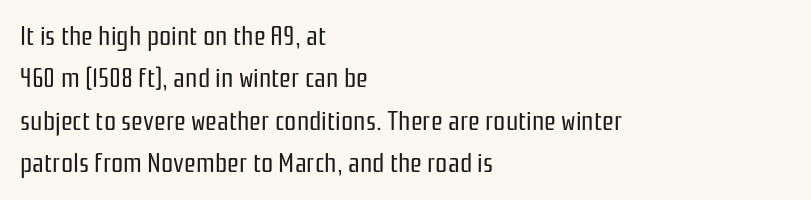
Q: Is the text bold? A: No.
Q: Is the text italic (slanted)? A: No, it is upright.
Q: Is the text underlined? A: No.
Q: How is the paragraph aligned? A: Left-aligned.
Q: Is the spacing between letters normal or unusually wide? A: Normal.
Q: Is the spacing between lines tight, normal or loose? A: Normal.
